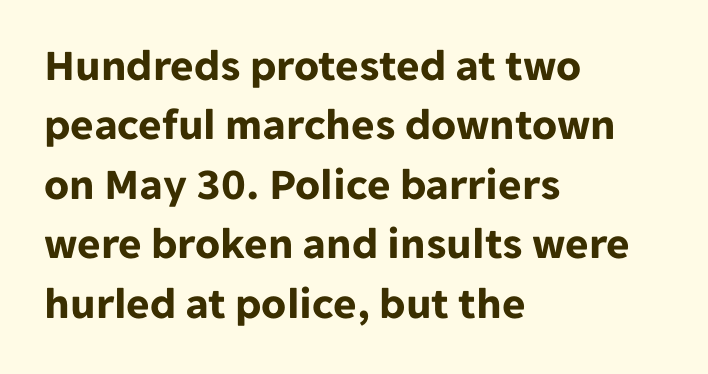
The image shows 45 px bold sans-serif type, upright; set left-aligned, normal line spacing (1.32x), normal letter spacing, not underlined; low stroke contrast and a medium x-height.
